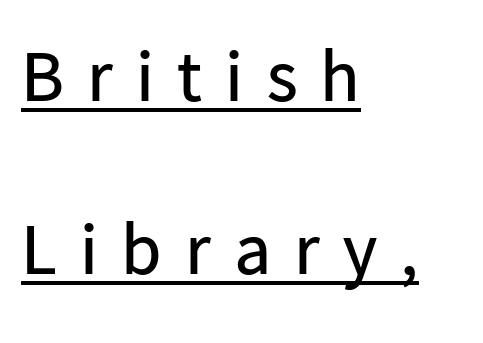
Q: Is the text bold? A: No.
Q: Is the text italic (slanted)? A: No, it is upright.
Q: Is the typeface a serif or a sans-serif typeface? A: Sans-serif.
Q: Is the text underlined? A: Yes.
Q: How is the paragraph aligned? A: Left-aligned.
Q: Is the spacing between letters normal or unusually wide? A: Unusually wide.
Q: Is the spacing between lines tight, normal or loose? A: Loose.
Q: Width (condensed, normal, or wide)? A: Normal.
Q: Stroke contrast? A: Low.
Q: x-height? A: Medium.
Q: Monospaced? A: No.
